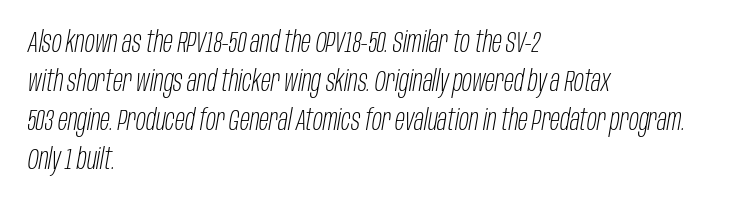
The image shows 29 px light, condensed type, italic (leaning right); set left-aligned, normal line spacing (1.34x), normal letter spacing, not underlined; low stroke contrast and a large x-height.
